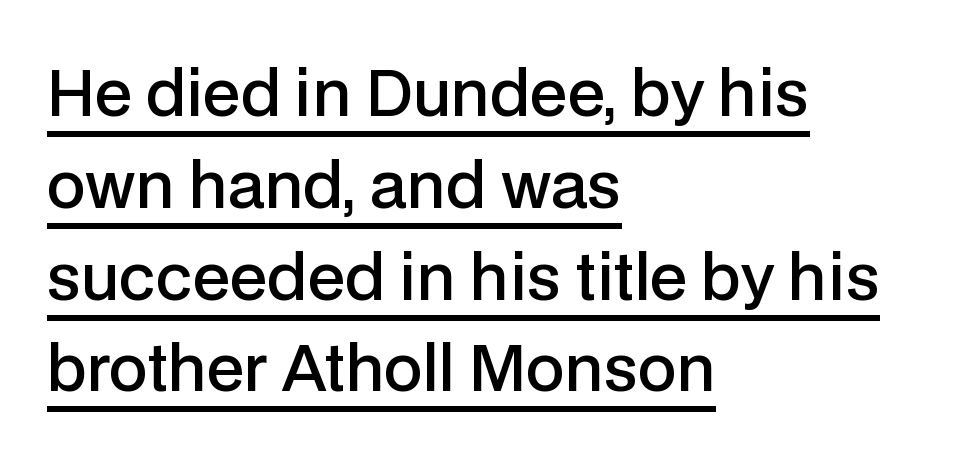
A typesetter would mark this as roman, not italic. This rendering uses left alignment, leaving the right contour irregular. Does the leading feel generous? No, just average. Do the characters align in a grid? No, the font is proportional.
